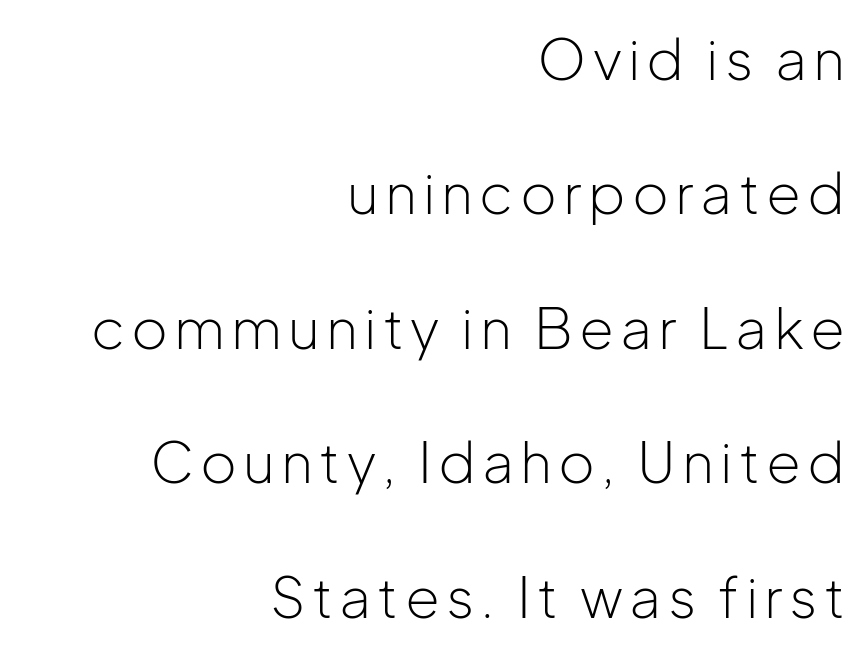
{"serif": "no", "italic": "no", "bold": "no", "weight": "light", "width": "normal", "stroke_contrast": "low", "x_height": "medium", "monospaced": "no", "underline": "no", "align": "right", "line_spacing": "loose", "line_spacing_ratio": 2.4, "glyph_px": 56}
